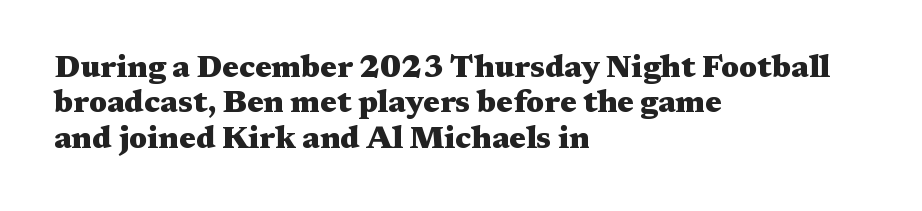
{"serif": "yes", "italic": "no", "bold": "yes", "weight": "heavy", "width": "wide", "stroke_contrast": "medium", "x_height": "medium", "monospaced": "no", "underline": "no", "align": "left", "line_spacing": "tight", "line_spacing_ratio": 1.14, "letter_spacing": "normal", "letter_spacing_em": 0.0, "glyph_px": 31}
